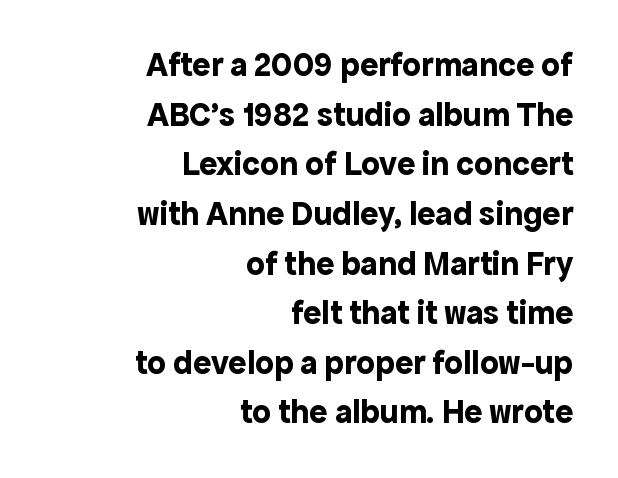
{"serif": "no", "italic": "no", "bold": "yes", "weight": "bold", "width": "normal", "x_height": "medium", "monospaced": "no", "underline": "no", "align": "right", "line_spacing": "normal", "line_spacing_ratio": 1.46, "letter_spacing": "normal", "letter_spacing_em": 0.0, "glyph_px": 34}
